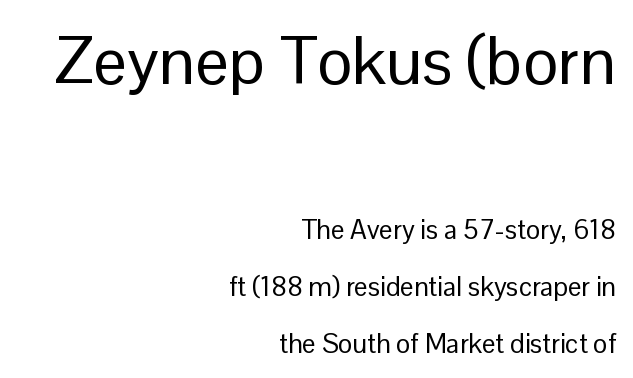
This is sans-serif lettering, the kind often seen on screens and signage. Honestly, the letter spacing is just normal — you wouldn't notice it. Clear beneath every line of the passage. Do the characters align in a grid? No, the font is proportional. The paragraph has a hard right edge and a soft left edge. The designer dialed line spacing up above the default.
